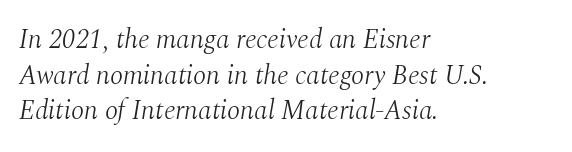
The image shows 27 px text type, italic (leaning right); set left-aligned, normal line spacing (1.32x), normal letter spacing, not underlined.
